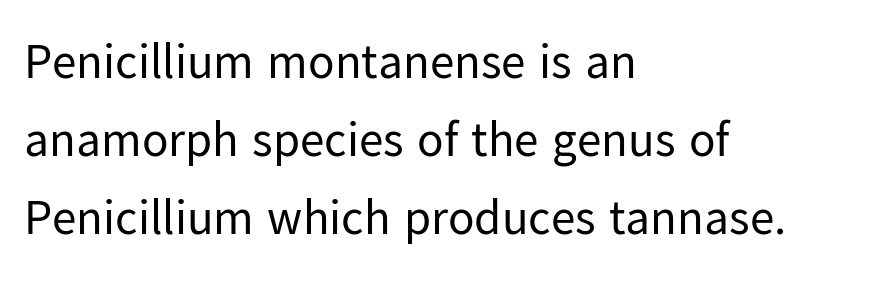
The image shows 49 px regular-weight sans-serif type, upright; set left-aligned, normal line spacing (1.59x), normal letter spacing, not underlined; low stroke contrast and a medium x-height.
